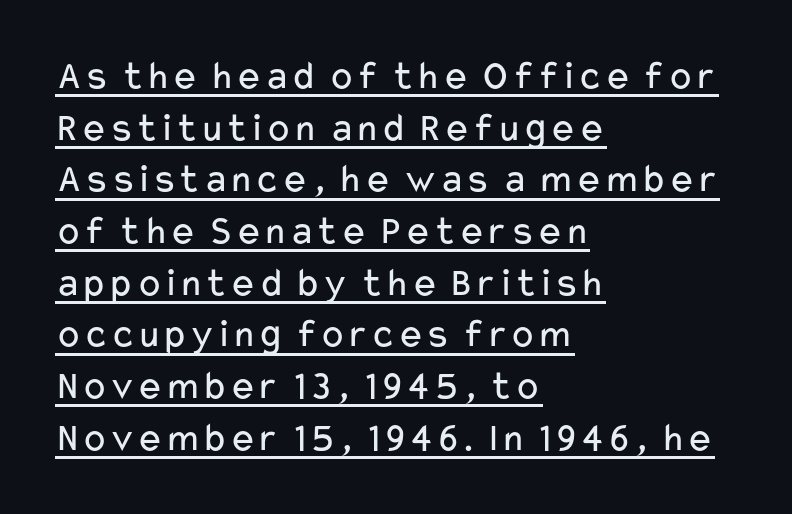
{"serif": "no", "italic": "no", "bold": "no", "weight": "regular", "width": "wide", "stroke_contrast": "low", "x_height": "medium", "monospaced": "no", "underline": "yes", "align": "left", "line_spacing": "normal", "line_spacing_ratio": 1.26, "letter_spacing": "normal", "letter_spacing_em": 0.0, "glyph_px": 41}
